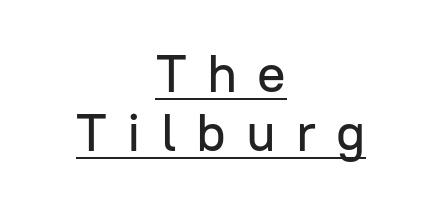
Has an underline been added? It has. Do the characters align in a grid? No, the font is proportional. Here the glyphs are tracked loosely, breaking word shapes into spaced letters. The rendering shows plain stroke endings on the letterforms — a sans-serif design. The typography opts for an upright posture over an oblique one. This block would grow much taller if given ordinary leading; it's compressed now.
